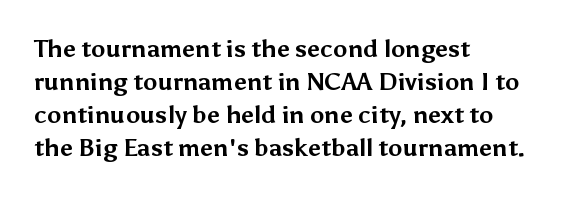
These lines keep a tight, regular rhythm from letter to letter. Heavy-handed strokes throughout: this text is bold. A normal amount of white space separates one row of letters from the next. The font's upright variant was chosen for this text. The string is rendered with underlining switched off. Which margin do the lines hug? The left one — the right edge is uneven.
